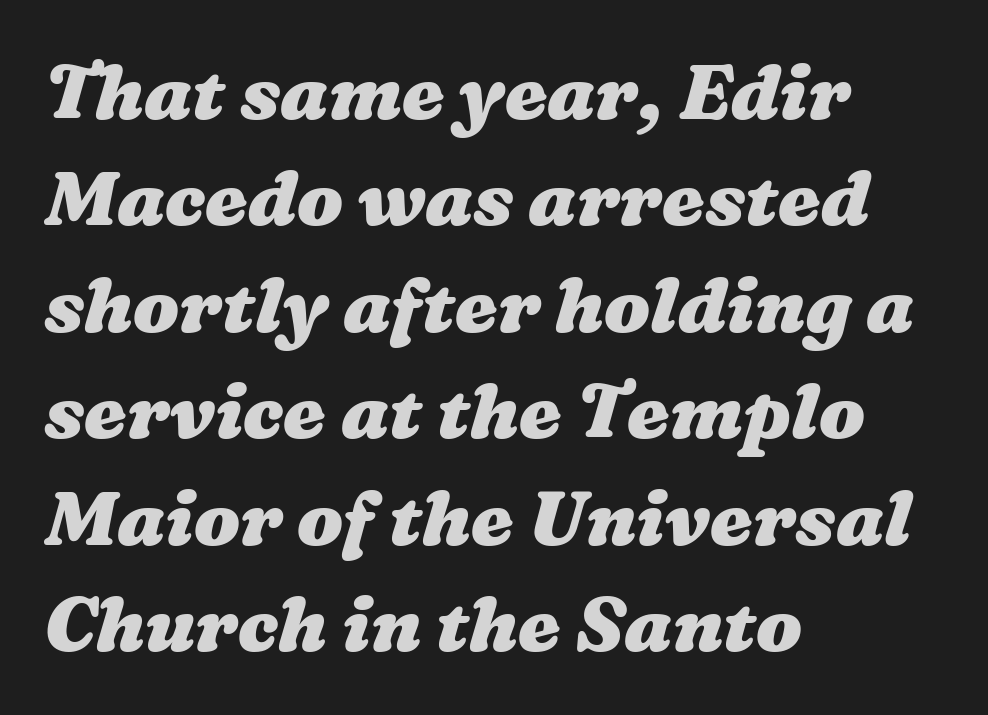
Q: Is the text bold? A: Yes.
Q: Is the text underlined? A: No.
Q: How is the paragraph aligned? A: Left-aligned.
Q: Is the spacing between letters normal or unusually wide? A: Normal.
Q: Is the spacing between lines tight, normal or loose? A: Normal.
Q: Width (condensed, normal, or wide)? A: Wide.
Q: Stroke contrast? A: Medium.
Q: x-height? A: Medium.
Q: Monospaced? A: No.
